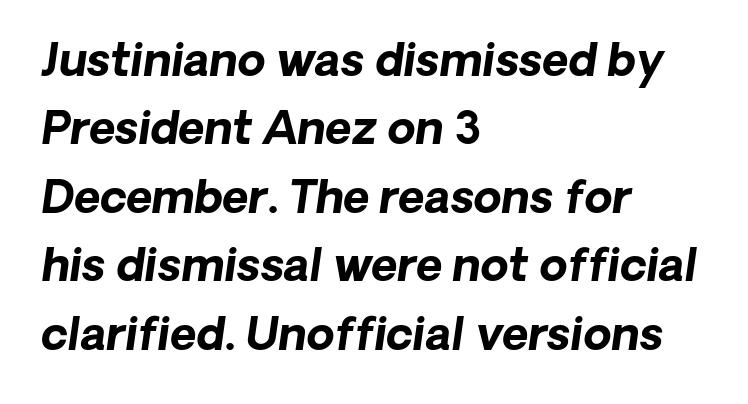
The image shows 45 px bold type, italic (leaning right); set left-aligned, normal line spacing (1.52x), normal letter spacing, not underlined; low stroke contrast and a medium x-height.
